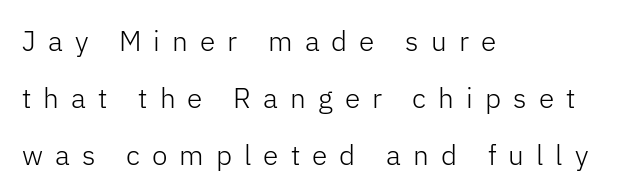
Q: Is the text bold? A: No.
Q: Is the text italic (slanted)? A: No, it is upright.
Q: Is the typeface a serif or a sans-serif typeface? A: Sans-serif.
Q: Is the text underlined? A: No.
Q: How is the paragraph aligned? A: Left-aligned.
Q: Is the spacing between letters normal or unusually wide? A: Unusually wide.
Q: Is the spacing between lines tight, normal or loose? A: Loose.
Q: Width (condensed, normal, or wide)? A: Normal.
Q: Stroke contrast? A: Low.
Q: x-height? A: Medium.
Q: Monospaced? A: No.
